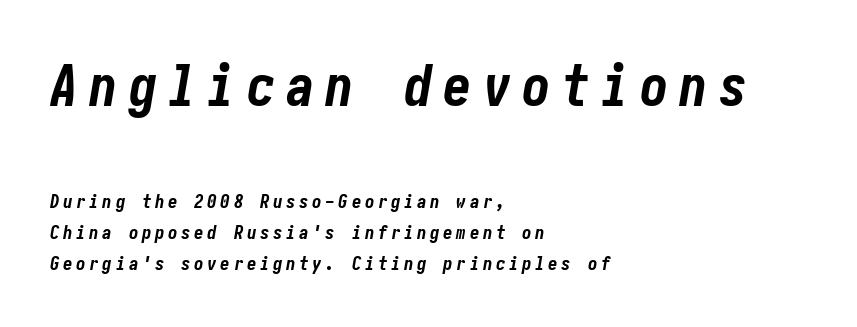
{"italic": "yes", "lean": "right", "slant_degrees": 10, "bold": "yes", "weight": "bold", "width": "condensed", "stroke_contrast": "low", "x_height": "medium", "underline": "no", "align": "left", "line_spacing": "normal", "line_spacing_ratio": 1.64, "larger_block": "first", "size_ratio": 3.0, "glyph_px": 57}
